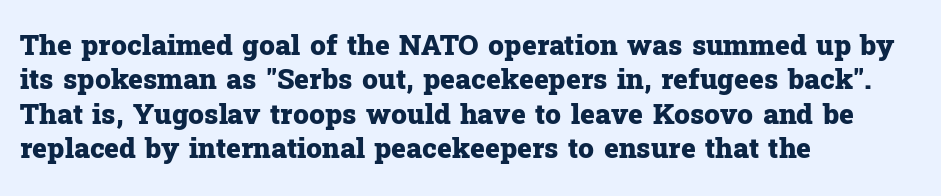
The image shows 28 px heavy serif type, upright; set left-aligned, line spacing 1.23x, normal letter spacing, not underlined; low stroke contrast and a medium x-height.
